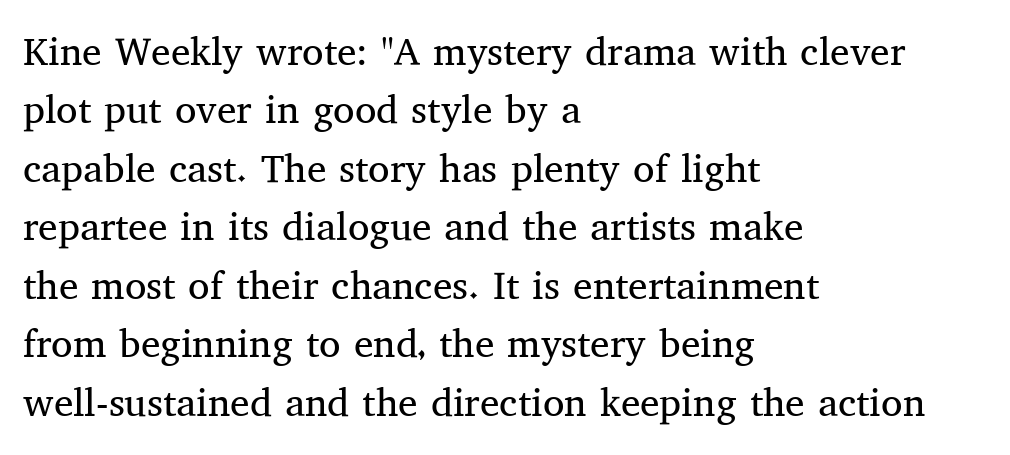
{"serif": "yes", "italic": "no", "bold": "no", "weight": "regular", "width": "normal", "stroke_contrast": "medium", "x_height": "medium", "monospaced": "no", "underline": "no", "align": "left", "line_spacing": "normal", "line_spacing_ratio": 1.5, "letter_spacing": "normal", "letter_spacing_em": 0.0, "glyph_px": 39}
